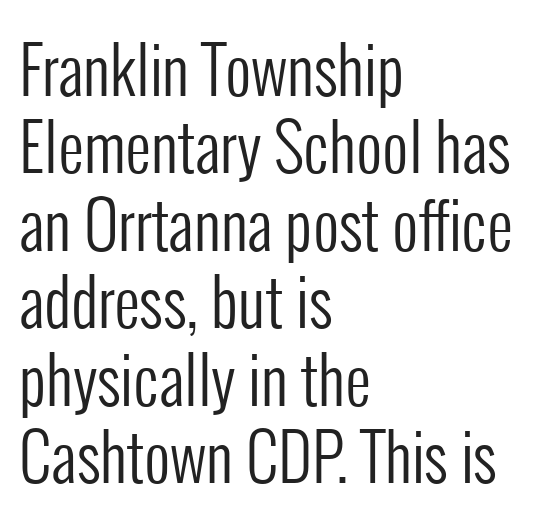
The image shows 64 px regular-weight, condensed sans-serif type, upright; set left-aligned, line spacing 1.21x, normal letter spacing, not underlined; low stroke contrast and a medium x-height.
